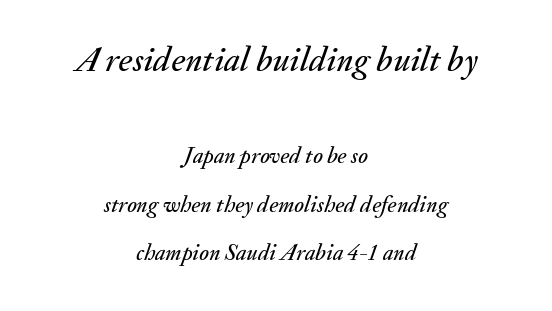
Q: Is the text italic (slanted)? A: Yes, it leans right by about 20 degrees.
Q: Is the text underlined? A: No.
Q: How is the paragraph aligned? A: Centered.
Q: Is the spacing between letters normal or unusually wide? A: Normal.
Q: Is the spacing between lines tight, normal or loose? A: Loose.
Q: Which block of text is set in a larger size, the first (top) or the second (bottom)? A: The first (top) one.
Q: Width (condensed, normal, or wide)? A: Normal.
Q: Stroke contrast? A: Medium.
Q: x-height? A: Small.
Q: Monospaced? A: No.
